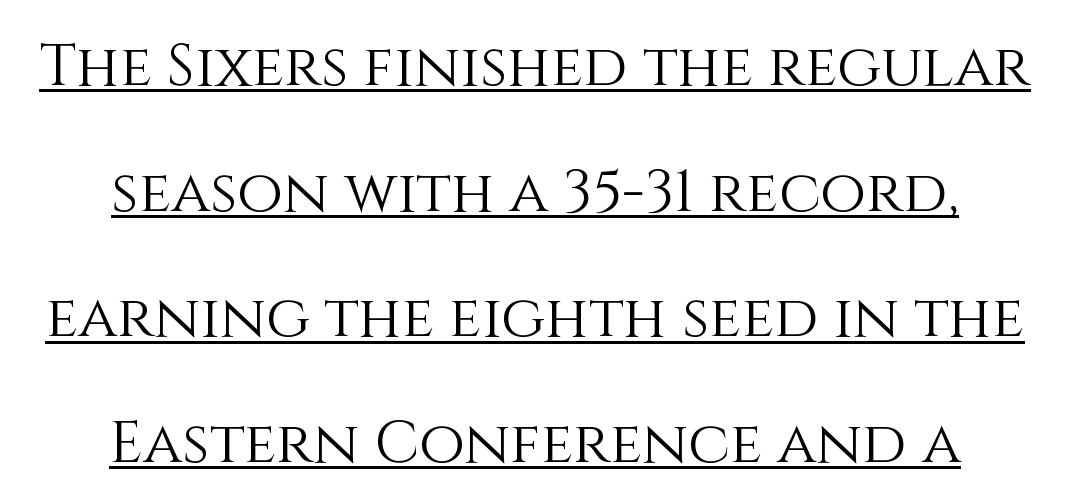
A student would call this center alignment; a typographer would say set centered. Reading down the column, the eye jumps a long way to each next line. Spacing verdict: proportional, widths tailored to each character. The specimen includes a rule beneath the text block's lines.
